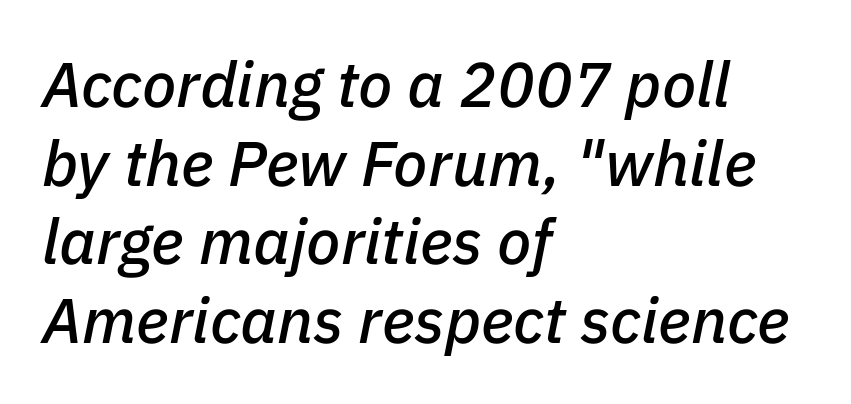
The image shows 63 px text type, italic (leaning right); set left-aligned, normal line spacing (1.25x), normal letter spacing, not underlined; low stroke contrast and a medium x-height.
